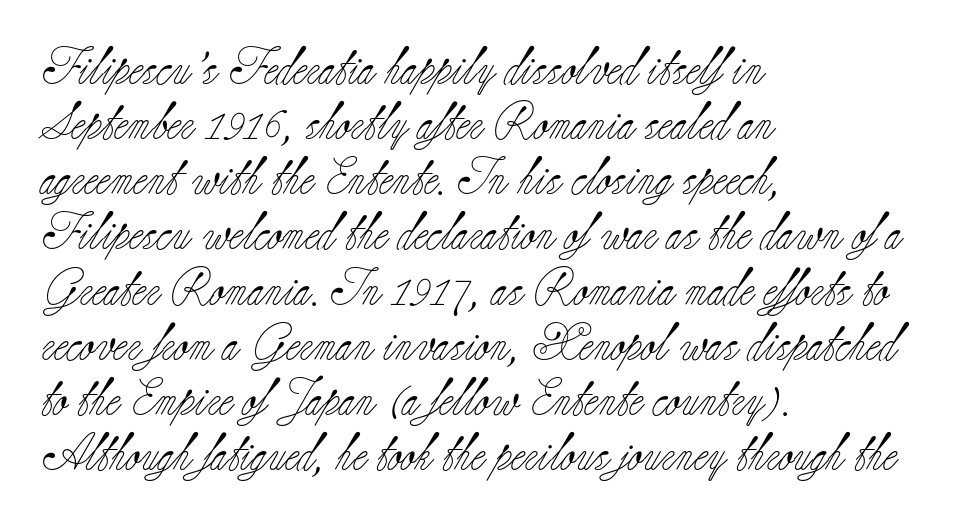
Q: Is the text bold? A: No.
Q: Is the text italic (slanted)? A: Yes.
Q: Is the typeface a serif or a sans-serif typeface? A: Serif.
Q: Is the text underlined? A: No.
Q: How is the paragraph aligned? A: Left-aligned.
Q: Is the spacing between letters normal or unusually wide? A: Normal.
Q: Is the spacing between lines tight, normal or loose? A: Normal.
Q: Width (condensed, normal, or wide)? A: Normal.
Q: Stroke contrast? A: Low.
Q: x-height? A: Small.
Q: Monospaced? A: No.
